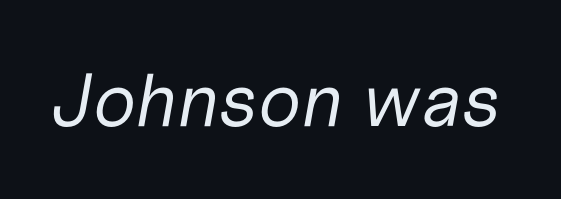
The image shows 75 px regular-weight type, italic (leaning right); set normal letter spacing, not underlined; low stroke contrast and a medium x-height.
